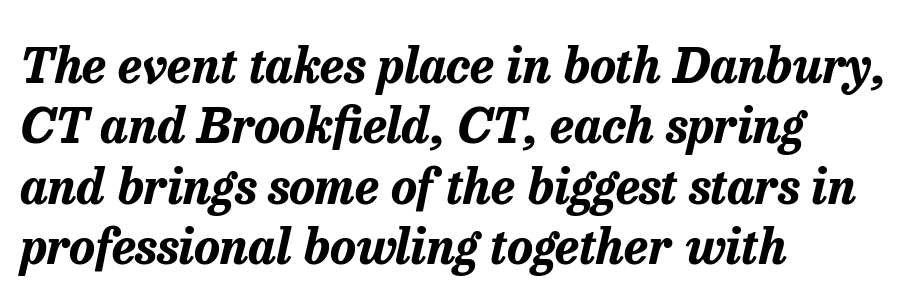
The image shows 49 px bold type, italic (leaning right); set left-aligned, line spacing 1.23x, normal letter spacing, not underlined; low stroke contrast and a medium x-height.
